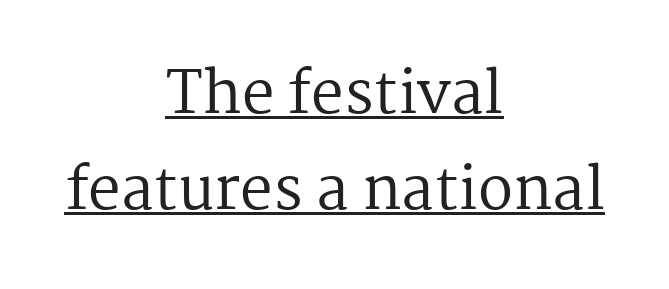
Q: Is the text bold? A: No.
Q: Is the text italic (slanted)? A: No, it is upright.
Q: Is the typeface a serif or a sans-serif typeface? A: Serif.
Q: Is the text underlined? A: Yes.
Q: How is the paragraph aligned? A: Centered.
Q: Is the spacing between letters normal or unusually wide? A: Normal.
Q: Is the spacing between lines tight, normal or loose? A: Normal.
Q: Width (condensed, normal, or wide)? A: Normal.
Q: Stroke contrast? A: Medium.
Q: x-height? A: Medium.
Q: Monospaced? A: No.
